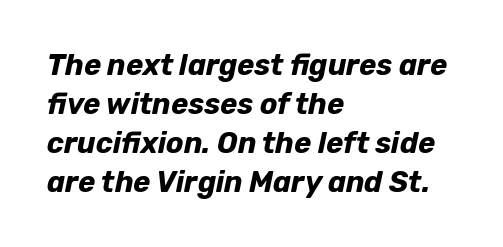
{"italic": "yes", "lean": "right", "slant_degrees": 12, "bold": "yes", "weight": "bold", "width": "normal", "stroke_contrast": "low", "x_height": "medium", "monospaced": "no", "underline": "no", "align": "left", "line_spacing": "normal", "line_spacing_ratio": 1.34, "letter_spacing": "normal", "letter_spacing_em": 0.0, "glyph_px": 29}
